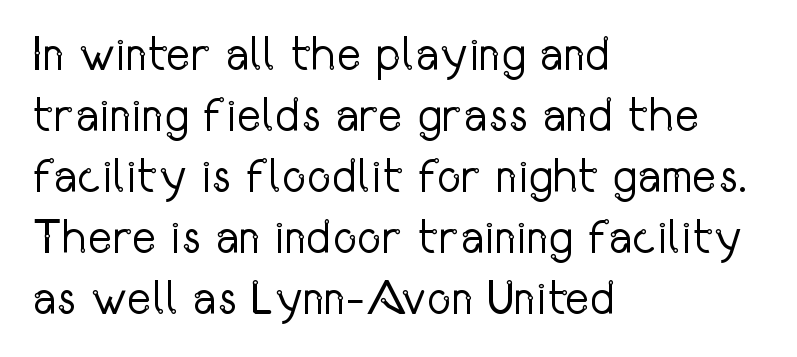
{"serif": "no", "italic": "no", "bold": "no", "weight": "regular", "width": "condensed", "stroke_contrast": "low", "x_height": "medium", "monospaced": "no", "underline": "no", "align": "left", "line_spacing": "normal", "line_spacing_ratio": 1.3, "letter_spacing": "normal", "letter_spacing_em": 0.0, "glyph_px": 47}
